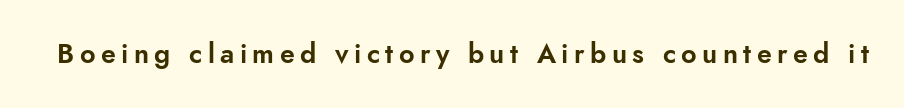
{"italic": "no", "underline": "no", "letter_spacing": "wide", "letter_spacing_em": 0.2, "glyph_px": 27}
